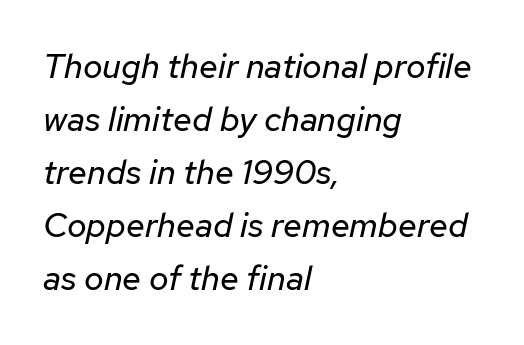
Horizontally, the lines are justified to the leading edge only. Yep, that's italic — everything's leaning. The tracking reads as untouched default to a designer's eye. The letters advance in unequal steps, a hallmark of proportional type. The space beneath each line is pristine and unruled. On a weight scale, this lands at 450 or below.
